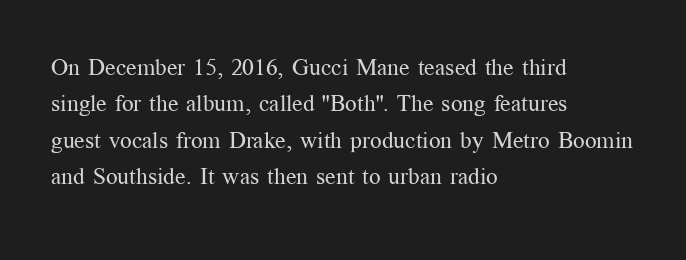
Compared with typical paragraphs, the rows here are spaced about the same. The letterforms sit at book weight or below. Ascenders rise straight up at ninety degrees. The lines are quadded left. Check the space under the baseline: it is left empty. Tracking value appears to be zero — textbook default spacing.
